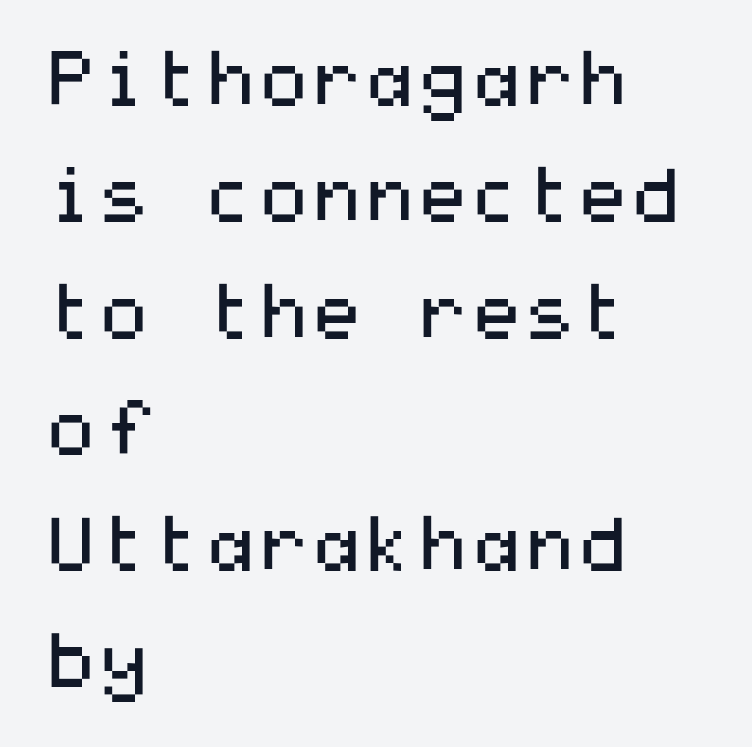
The image shows 76 px regular-weight, wide sans-serif type, upright; set left-aligned, normal line spacing (1.53x), normal letter spacing, not underlined; medium stroke contrast and a medium x-height.
